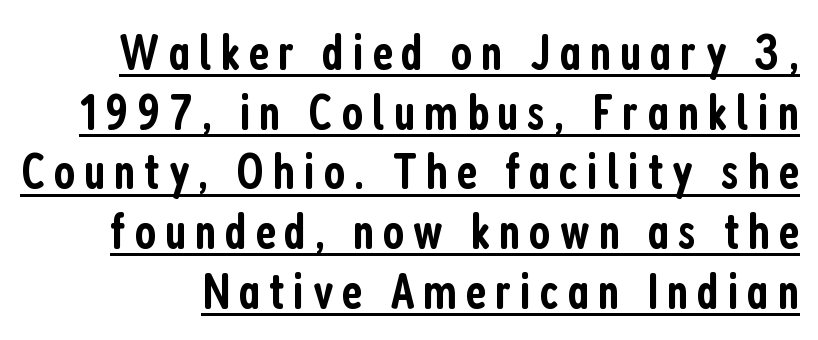
The rendering uses natural spacing where letterforms have individual widths. No italicization has been applied; the sample stays upright. Examine the stroke ends and you'll find no serifs. The glyphs have the mass of a demibold cut, below bold. Beneath each row of characters lies a ruled line.
